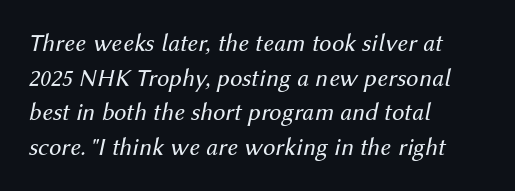
Q: Is the text bold? A: No.
Q: Is the text italic (slanted)? A: Yes, it leans right by about 12 degrees.
Q: Is the text underlined? A: No.
Q: How is the paragraph aligned? A: Left-aligned.
Q: Is the spacing between letters normal or unusually wide? A: Normal.
Q: Is the spacing between lines tight, normal or loose? A: Normal.
